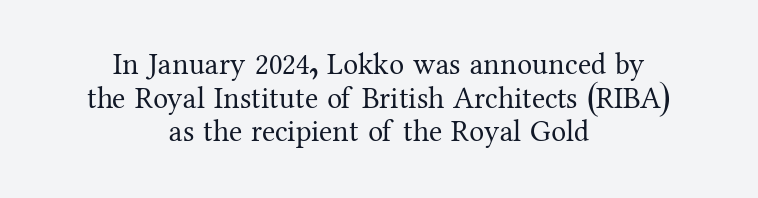
The image shows 30 px regular-weight serif type, upright; set centered, tight line spacing (1.12x), normal letter spacing, not underlined; medium stroke contrast and a medium x-height.
